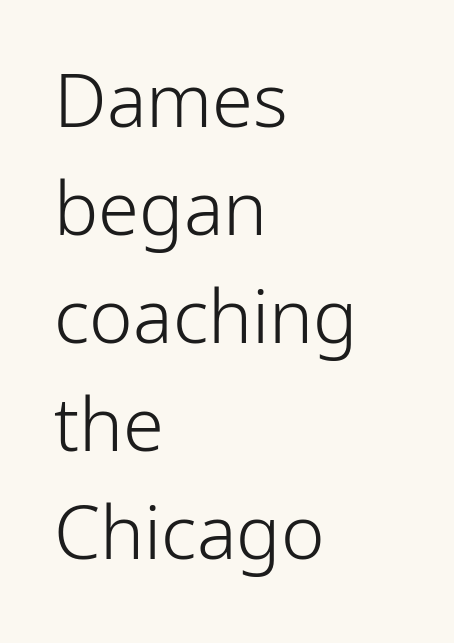
The strip under each line holds only bare page. A typesetter would label this face a sans. Line starts are locked; line ends wander. A light-to-regular cut is what we see here.
